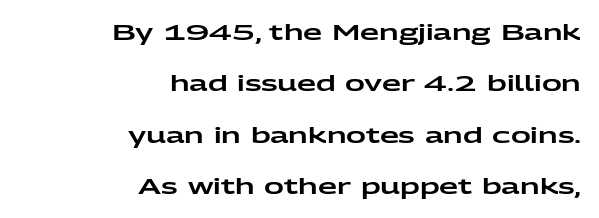
{"italic": "no", "underline": "no", "align": "right", "line_spacing": "loose", "line_spacing_ratio": 2.34, "letter_spacing": "normal", "letter_spacing_em": 0.0, "glyph_px": 22}
